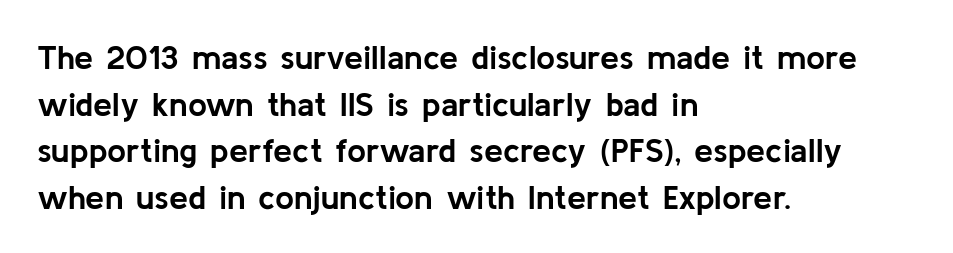
{"serif": "no", "italic": "no", "bold": "yes", "weight": "semibold", "width": "normal", "stroke_contrast": "low", "x_height": "medium", "monospaced": "no", "underline": "no", "align": "left", "line_spacing": "normal", "line_spacing_ratio": 1.37, "letter_spacing": "normal", "letter_spacing_em": 0.0, "glyph_px": 34}
